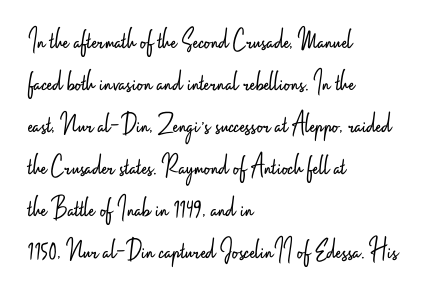
The rendering uses natural spacing where letterforms have individual widths. Reading down the block, your eye returns to a fixed left position each line. The specimen omits any rule beneath the text block's lines. You can tell from the bare stems that sans-serif type was used. Compared with typical body copy, the letter spacing here is the same. If you measured baseline to baseline, you'd find a middling distance.
